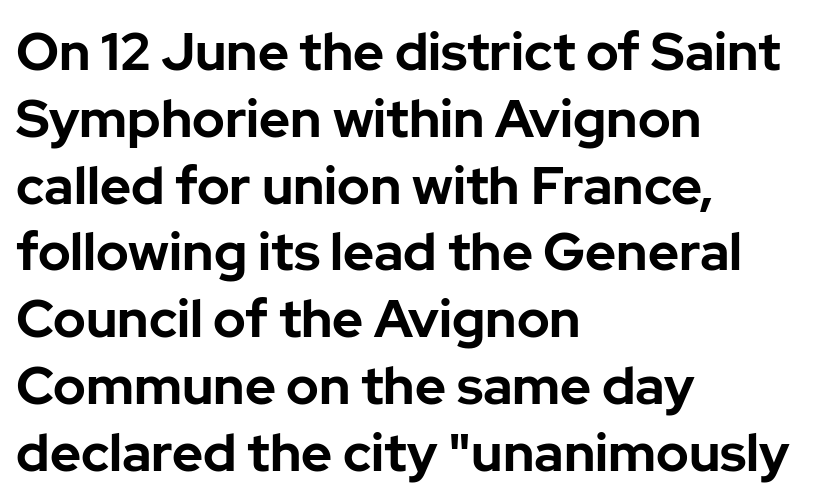
{"serif": "no", "italic": "no", "bold": "yes", "weight": "bold", "width": "normal", "stroke_contrast": "low", "x_height": "medium", "monospaced": "no", "underline": "no", "align": "left", "line_spacing": "normal", "line_spacing_ratio": 1.26, "letter_spacing": "normal", "letter_spacing_em": 0.0, "glyph_px": 53}
